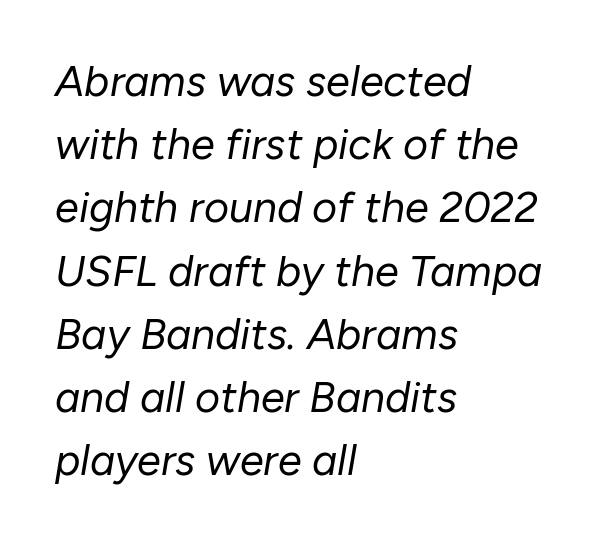
Words float on clear page, feet unadorned. Compared with a typical body face, this is equally light or lighter still. The passage shown has conventional tracking throughout. Yep, that's italic — everything's leaning.
